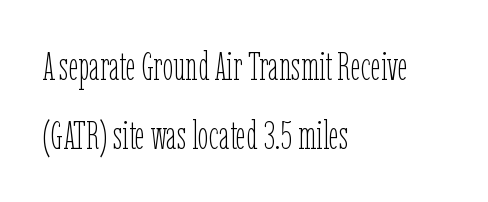
The image shows 39 px thin, condensed type, upright; set left-aligned, line spacing 1.78x, normal letter spacing, not underlined; low stroke contrast and a medium x-height.
